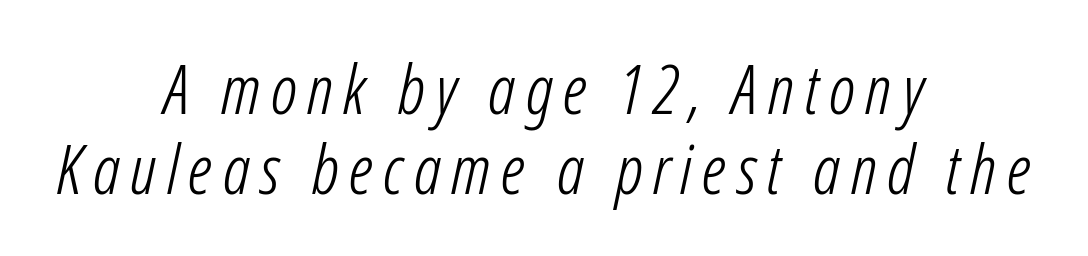
{"italic": "yes", "lean": "right", "slant_degrees": 12, "bold": "no", "weight": "light", "width": "condensed", "stroke_contrast": "low", "x_height": "medium", "monospaced": "no", "underline": "no", "align": "center", "line_spacing_ratio": 1.18, "glyph_px": 68}
